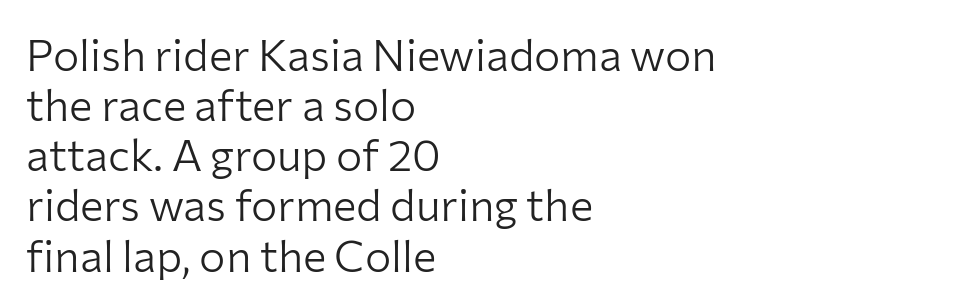
In terms of letterspacing, this is plain default setting. The strokes carry an ordinary text weight at most. If you drew a ruler down the left edge, every line would touch it. Notice how the stems are strictly vertical — no italics here.
